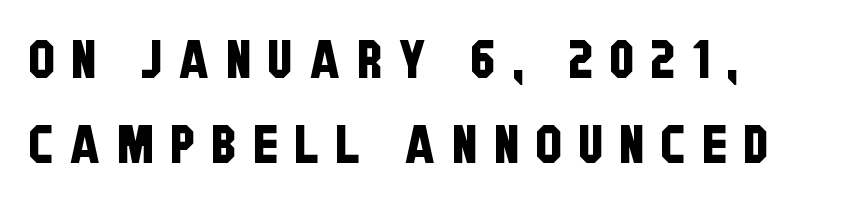
{"serif": "no", "width": "condensed", "stroke_contrast": "low", "x_height": "large", "monospaced": "no", "underline": "no", "align": "left", "line_spacing": "normal", "line_spacing_ratio": 1.61, "letter_spacing": "wide", "letter_spacing_em": 0.31, "glyph_px": 53}
